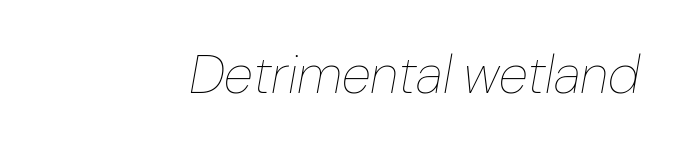
Underlining? Definitely not there. No extra tracking has been applied to these lines. The passage shown leans; its letterforms are oblique. The letters advance in unequal steps, a hallmark of proportional type.
